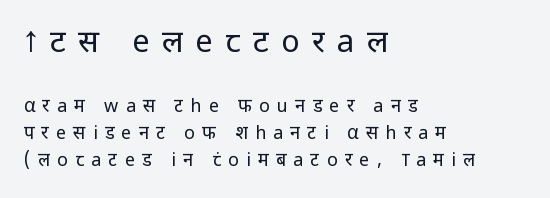
{"serif": "no", "italic": "no", "bold": "no", "weight": "regular", "width": "normal", "stroke_contrast": "low", "x_height": "medium", "monospaced": "no", "underline": "no", "align": "left", "line_spacing": "normal", "line_spacing_ratio": 1.49, "letter_spacing": "wide", "letter_spacing_em": 0.4, "larger_block": "first", "size_ratio": 1.72, "glyph_px": 31}
